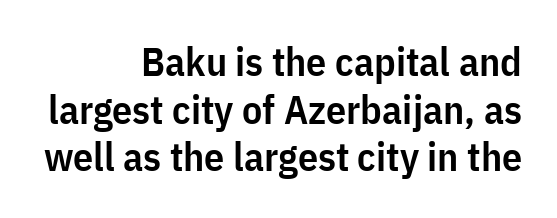
{"serif": "no", "italic": "no", "bold": "semi", "weight": "semibold", "width": "condensed", "stroke_contrast": "low", "x_height": "medium", "monospaced": "no", "underline": "no", "align": "right", "line_spacing_ratio": 1.19, "letter_spacing": "normal", "letter_spacing_em": 0.0, "glyph_px": 40}
